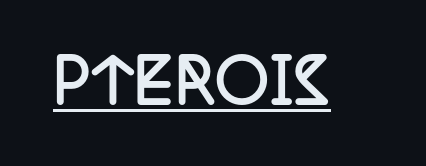
The letters stand straight up with perfectly vertical stems. The words here are underlined. Unlike a clean sans, this face finishes its strokes with serifs. Each word holds together tightly as a unit, with standard inter-letter gaps. The face used here is proportionally spaced, like ordinary book or web type.
